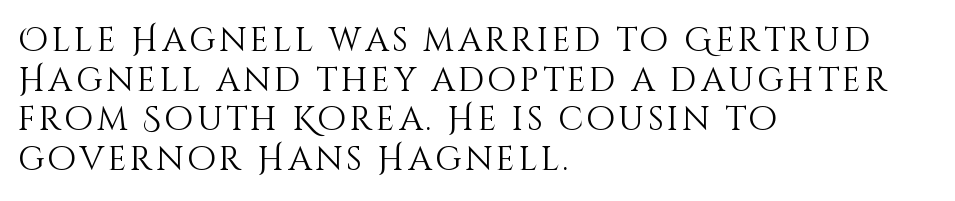
The image shows 33 px light type, upright; set left-aligned, line spacing 1.2x, not underlined; medium stroke contrast and a large x-height.
